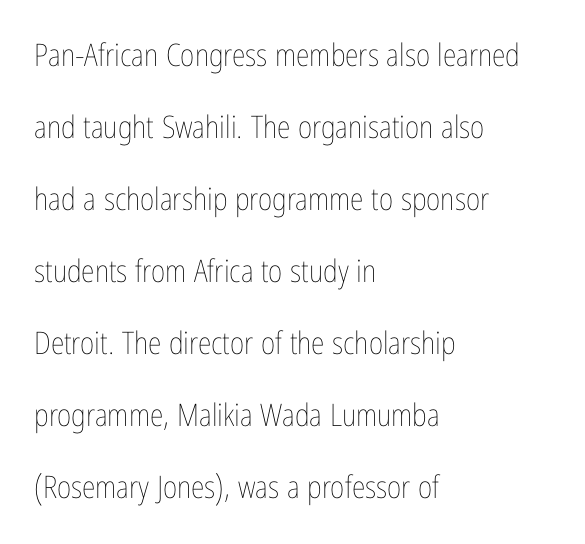
Q: Is the text bold? A: No.
Q: Is the text italic (slanted)? A: No, it is upright.
Q: Is the text underlined? A: No.
Q: How is the paragraph aligned? A: Left-aligned.
Q: Is the spacing between letters normal or unusually wide? A: Normal.
Q: Is the spacing between lines tight, normal or loose? A: Loose.
Q: Width (condensed, normal, or wide)? A: Condensed.
Q: Stroke contrast? A: Low.
Q: x-height? A: Medium.
Q: Monospaced? A: No.
